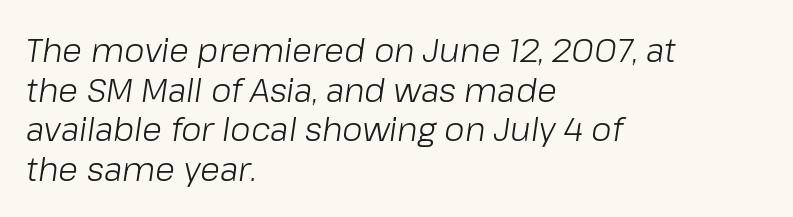
The image shows 33 px light type, italic (leaning right); set left-aligned, line spacing 1.2x, normal letter spacing, not underlined; low stroke contrast and a medium x-height.
